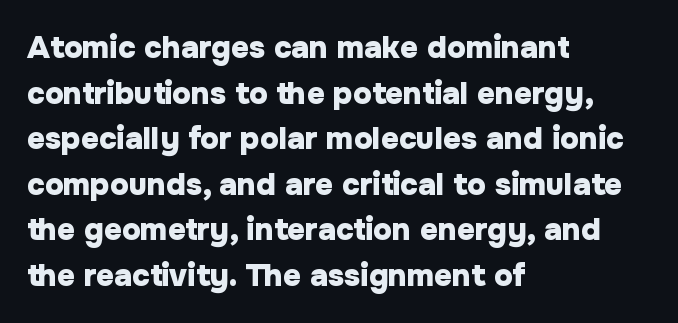
In terms of weight, the rendering is a true, heavy bold. The line texture is even and compact thanks to regular tracking. A roman cut, with each character standing at attention. Reading down the column, the eye jumps a familiar distance to each next line. In CSS terms this would be text-align: left. Here the designer chose a conventional face with non-uniform glyph widths.
